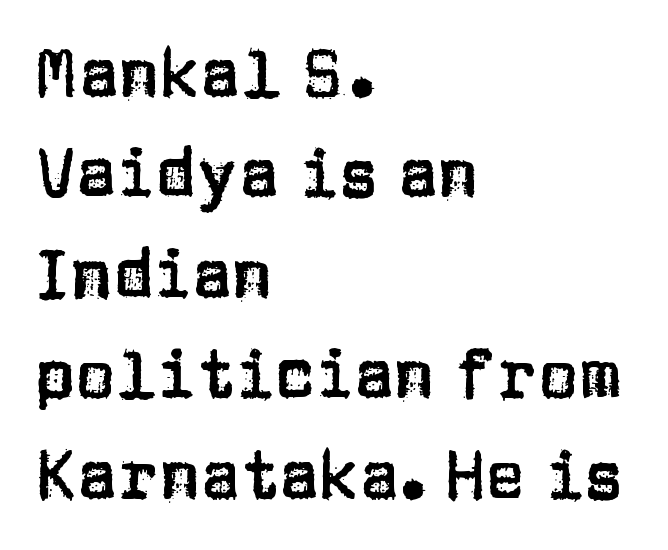
{"serif": "no", "italic": "no", "width": "normal", "stroke_contrast": "low", "x_height": "large", "monospaced": "no", "underline": "no", "align": "left", "line_spacing": "normal", "line_spacing_ratio": 1.5, "letter_spacing": "normal", "letter_spacing_em": 0.0, "glyph_px": 67}
